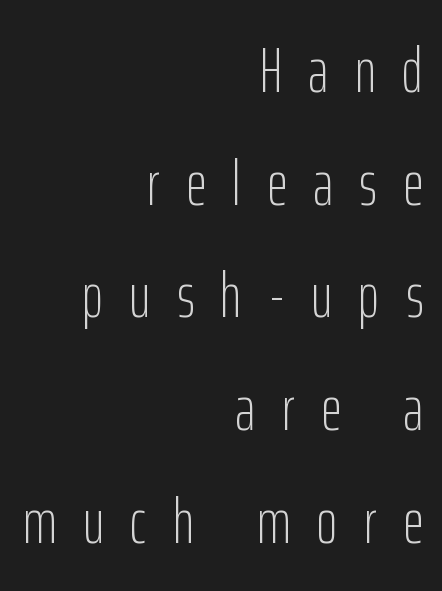
Glyph-to-glyph distance is far greater than everyday printed text. No feet cap the strokes, marking this as sans-serif type. Proportional: the letters do not fall into vertical columns. The typesetter chose a ragged-left arrangement here.
